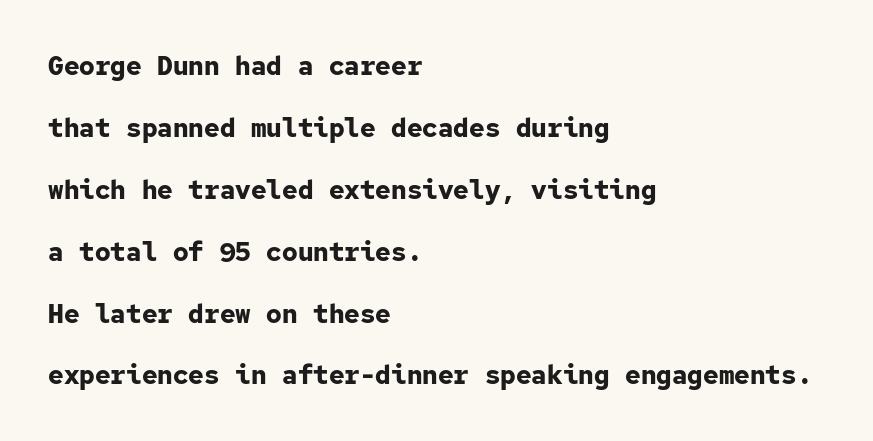
Glyph-to-glyph distance matches everyday printed text. Ordinary non-slanted type is in use. Only glyphs here, with clear space below each row. Compared with typical paragraphs, the rows here are farther apart. Typographic density is high because the face is bold.
